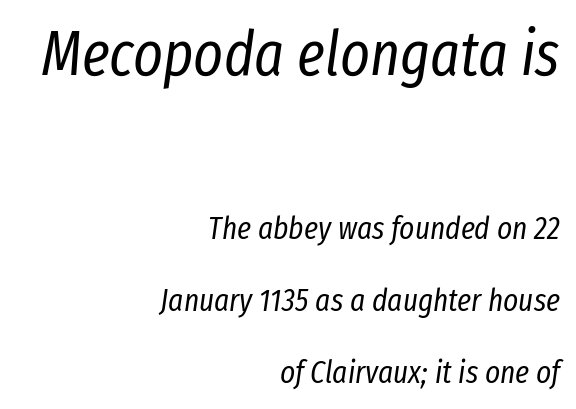
Q: Is the text bold? A: No.
Q: Is the text italic (slanted)? A: Yes, it leans right by about 8 degrees.
Q: Is the text underlined? A: No.
Q: How is the paragraph aligned? A: Right-aligned.
Q: Is the spacing between letters normal or unusually wide? A: Normal.
Q: Is the spacing between lines tight, normal or loose? A: Loose.
Q: Which block of text is set in a larger size, the first (top) or the second (bottom)? A: The first (top) one.
Q: Width (condensed, normal, or wide)? A: Condensed.
Q: Stroke contrast? A: Low.
Q: x-height? A: Medium.
Q: Monospaced? A: No.
